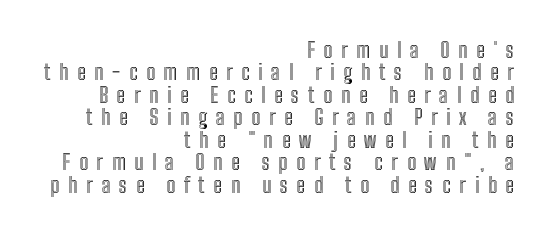
{"italic": "no", "underline": "no", "align": "right", "line_spacing": "tight", "line_spacing_ratio": 1.07, "letter_spacing": "wide", "letter_spacing_em": 0.41, "glyph_px": 21}
